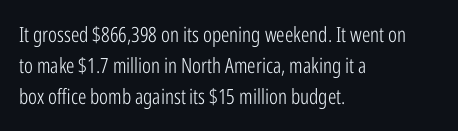
Q: Is the text bold? A: No.
Q: Is the text italic (slanted)? A: No, it is upright.
Q: Is the text underlined? A: No.
Q: How is the paragraph aligned? A: Left-aligned.
Q: Is the spacing between letters normal or unusually wide? A: Normal.
Q: Is the spacing between lines tight, normal or loose? A: Normal.
